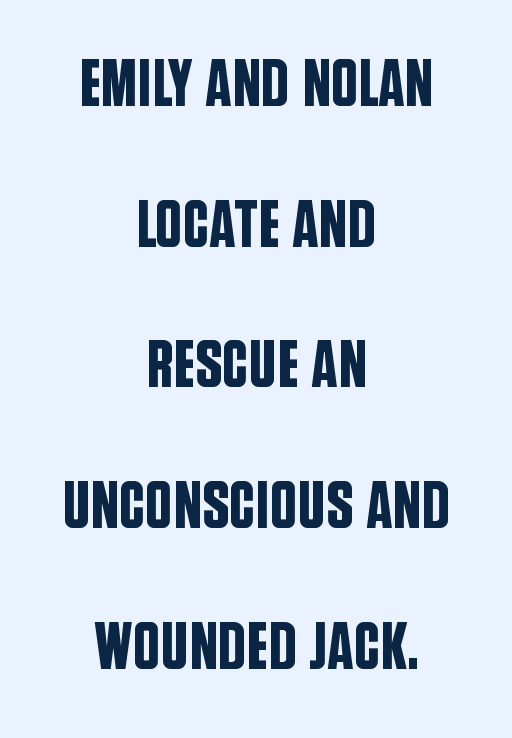
Beneath every word, the page is bare. The rag falls on both sides of this text block equally. Unlike a traditional serif, this face leaves its strokes unadorned. The type is set solid horizontally, with unmodified tracking. Is this a fixed-width face? No — the glyphs have proportional, varying widths. You could fit nearly another row in the gap between these rows.
